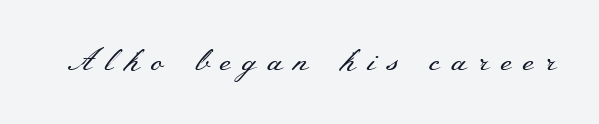
Are there feet on the stems? There are — it's a serif. Bare-footed words on every line. Inter-character spacing is expanded well beyond the font's built-in metrics. The characters are drawn with everyday or finer stroke widths. This sample has the flowing, uneven cadence of proportional lettering.
